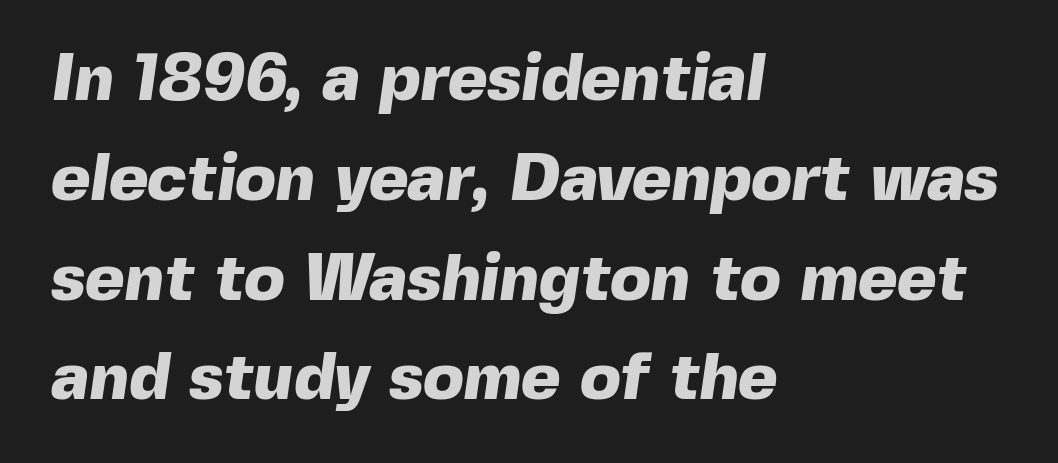
The image shows 67 px heavy sans-serif type; set left-aligned, normal line spacing (1.49x), normal letter spacing, not underlined; a medium x-height.
